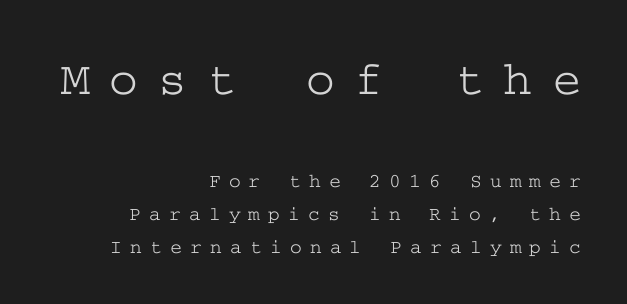
Q: Is the text italic (slanted)? A: No, it is upright.
Q: Is the typeface a serif or a sans-serif typeface? A: Serif.
Q: Is the text underlined? A: No.
Q: How is the paragraph aligned? A: Right-aligned.
Q: Is the spacing between letters normal or unusually wide? A: Unusually wide.
Q: Is the spacing between lines tight, normal or loose? A: Normal.
Q: Which block of text is set in a larger size, the first (top) or the second (bottom)? A: The first (top) one.
Q: Width (condensed, normal, or wide)? A: Wide.
Q: Stroke contrast? A: Low.
Q: x-height? A: Medium.
